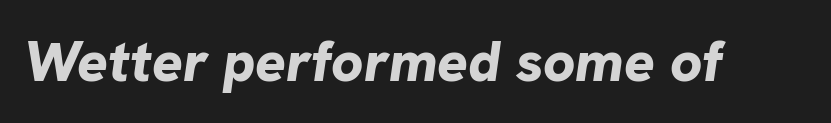
{"italic": "yes", "lean": "right", "slant_degrees": 8, "bold": "yes", "weight": "bold", "width": "normal", "stroke_contrast": "low", "x_height": "medium", "monospaced": "no", "underline": "no", "letter_spacing": "normal", "letter_spacing_em": 0.0, "glyph_px": 57}
